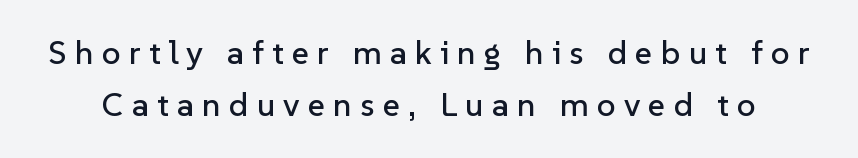
Q: Is the text italic (slanted)? A: No, it is upright.
Q: Is the typeface a serif or a sans-serif typeface? A: Sans-serif.
Q: Is the text underlined? A: No.
Q: Is the spacing between letters normal or unusually wide? A: Unusually wide.
Q: Is the spacing between lines tight, normal or loose? A: Normal.
Q: Width (condensed, normal, or wide)? A: Normal.
Q: Stroke contrast? A: Low.
Q: x-height? A: Medium.
Q: Monospaced? A: No.
